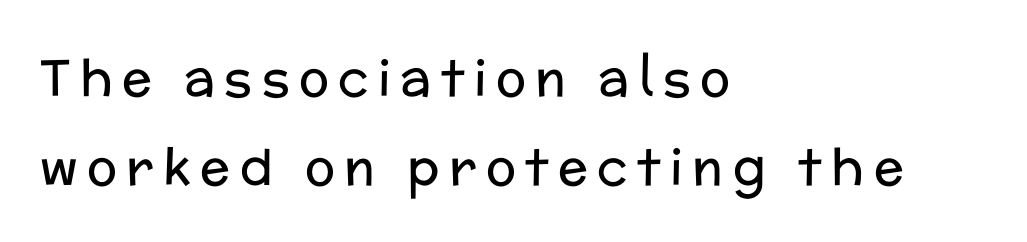
The image shows 50 px regular-weight sans-serif type, upright; set left-aligned, line spacing 1.78x, not underlined; low stroke contrast and a medium x-height.
